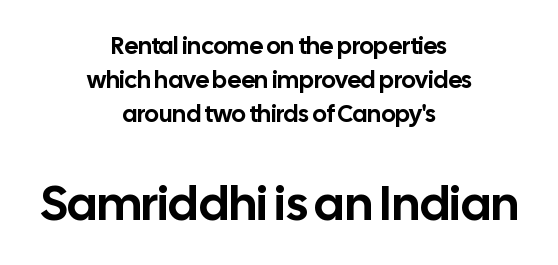
Characters follow at the spacing the type designer built in. If you folded the block vertically in half, each line would mirror itself in length. Check under the words: just untouched page. Look at the glyph heights: the lower group is clearly the bigger setting. The rendering uses a moderate line-height, typical for paragraphs. A typesetter would call this proportional, since set widths differ per character.
